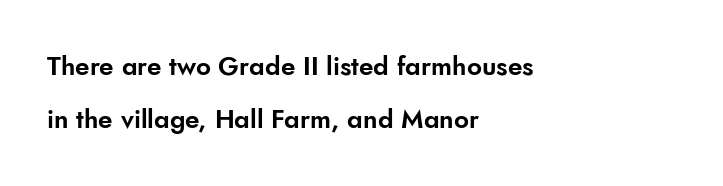
{"italic": "no", "underline": "no", "align": "left", "line_spacing": "loose", "line_spacing_ratio": 2.05, "letter_spacing": "normal", "letter_spacing_em": 0.0, "glyph_px": 26}
